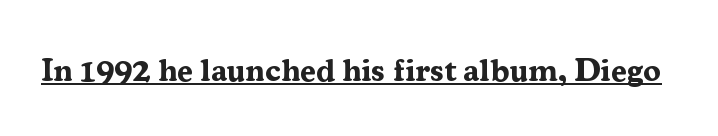
Every word sits above its own underline. The line texture is even and compact thanks to regular tracking. Unlike a clean sans, this face finishes its strokes with serifs. Spacing verdict: proportional, widths tailored to each character. Look at the stroke-to-counter ratio: heavy, a bold.
